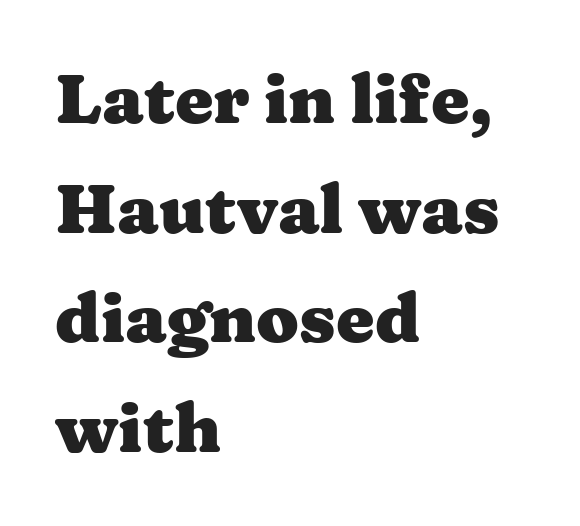
{"serif": "yes", "italic": "no", "bold": "yes", "weight": "heavy", "width": "wide", "stroke_contrast": "medium", "x_height": "medium", "monospaced": "no", "underline": "no", "align": "left", "line_spacing": "normal", "line_spacing_ratio": 1.59, "letter_spacing": "normal", "letter_spacing_em": 0.0, "glyph_px": 69}
